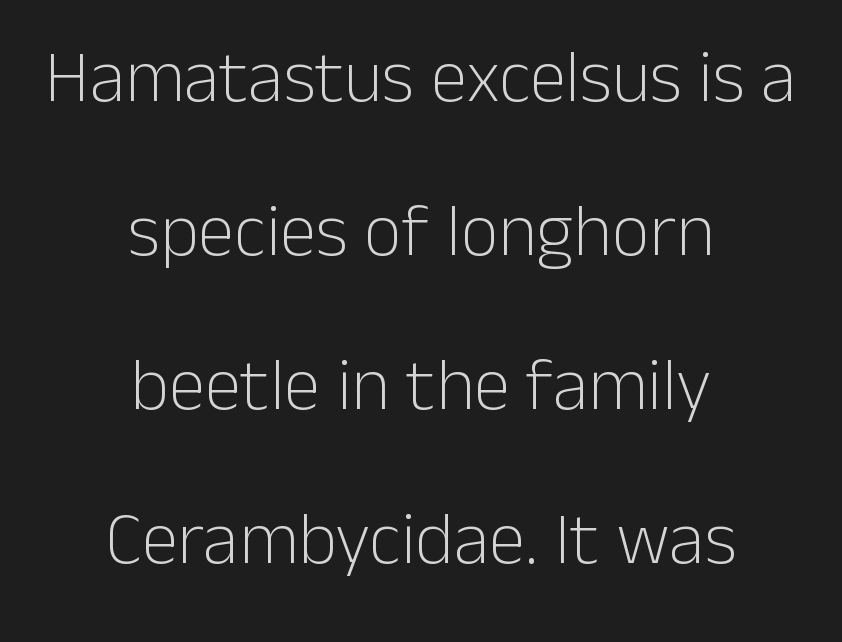
The image shows 74 px light sans-serif type, upright; set centered, loose line spacing (2.08x), normal letter spacing, not underlined; low stroke contrast and a medium x-height.
